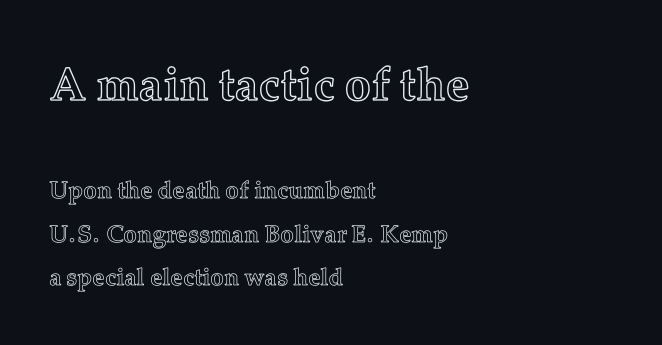
The image shows 47 px text type, upright; set left-aligned, line spacing 1.82x, normal letter spacing, not underlined; the first (top) block is 1.96x larger; a medium x-height.
